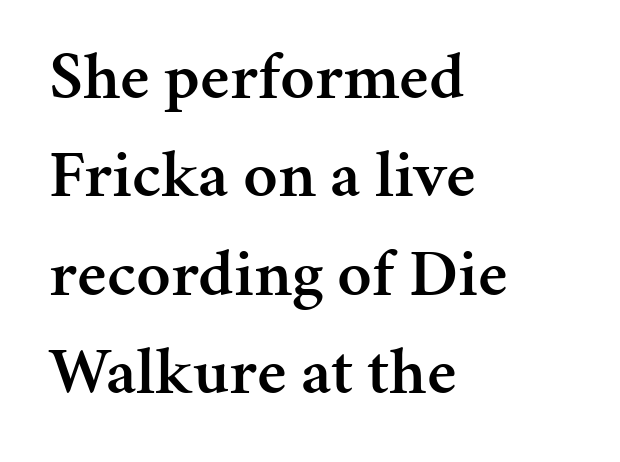
Check the space under the baseline: it is left empty. Tracking here is standard; glyphs follow each other at the usual distance. This is the regular roman posture of the typeface. Notice how descenders clear the ascenders below comfortably — that's standard leading.
